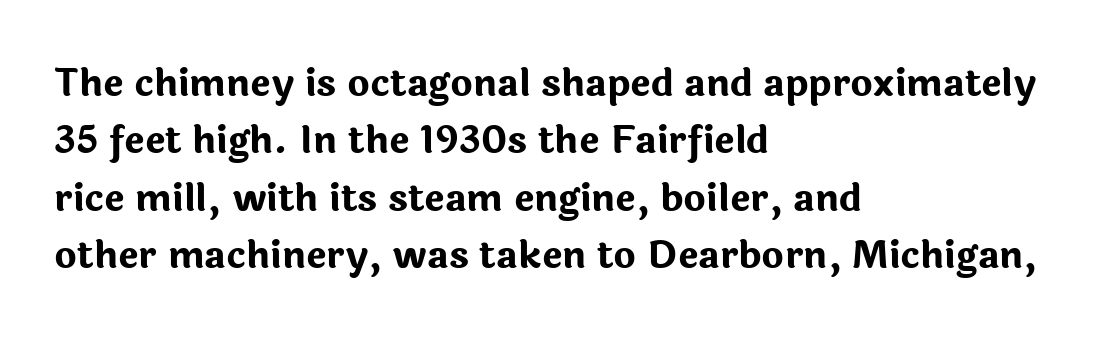
Tracking value appears to be zero — textbook default spacing. Proportional: the letters do not fall into vertical columns. Bare-footed words on every line. When letters stand straight like this, we call the style roman or upright. Line spacing here is normal. Pretty heavy lettering here — definitely bold.
